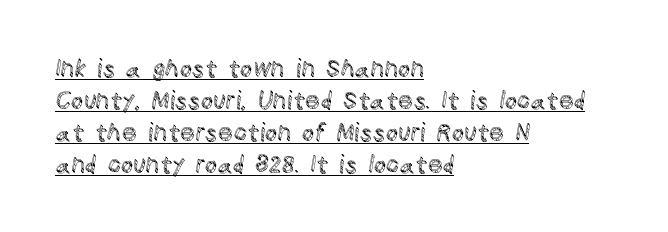
Q: Is the text italic (slanted)? A: Yes.
Q: Is the text underlined? A: Yes.
Q: How is the paragraph aligned? A: Left-aligned.
Q: Is the spacing between letters normal or unusually wide? A: Normal.
Q: Is the spacing between lines tight, normal or loose? A: Normal.
